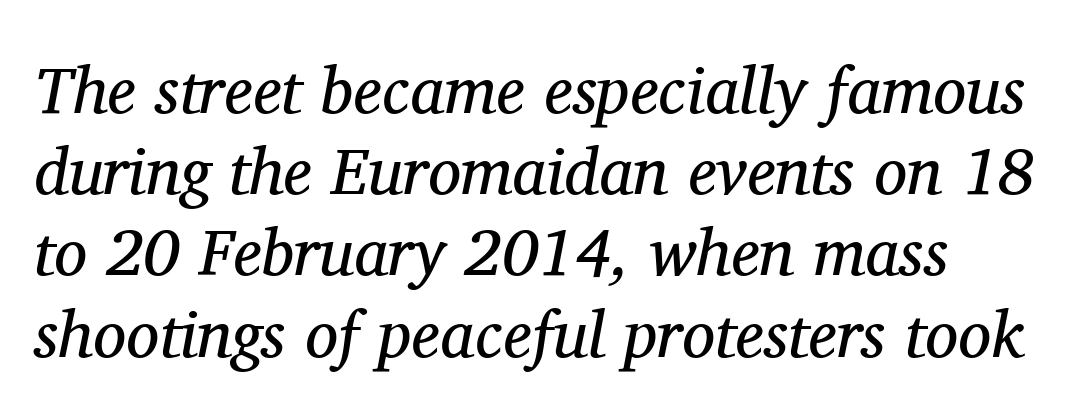
Q: Is the text bold? A: No.
Q: Is the text italic (slanted)? A: Yes, it leans right by about 11 degrees.
Q: Is the typeface a serif or a sans-serif typeface? A: Serif.
Q: Is the text underlined? A: No.
Q: Is the spacing between letters normal or unusually wide? A: Normal.
Q: Width (condensed, normal, or wide)? A: Normal.
Q: Stroke contrast? A: Medium.
Q: x-height? A: Medium.
Q: Monospaced? A: No.
